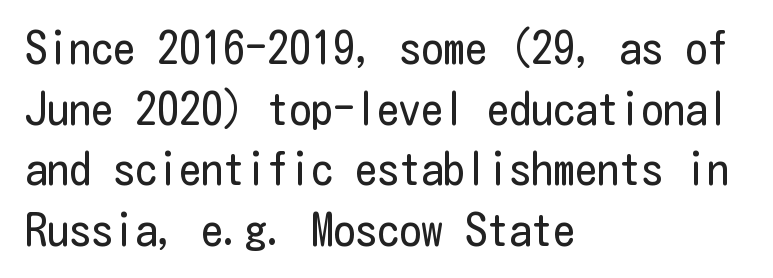
{"serif": "no", "italic": "no", "bold": "no", "weight": "regular", "width": "condensed", "stroke_contrast": "low", "x_height": "medium", "underline": "no", "align": "left", "line_spacing": "normal", "line_spacing_ratio": 1.38, "letter_spacing": "normal", "letter_spacing_em": 0.0, "glyph_px": 44}
